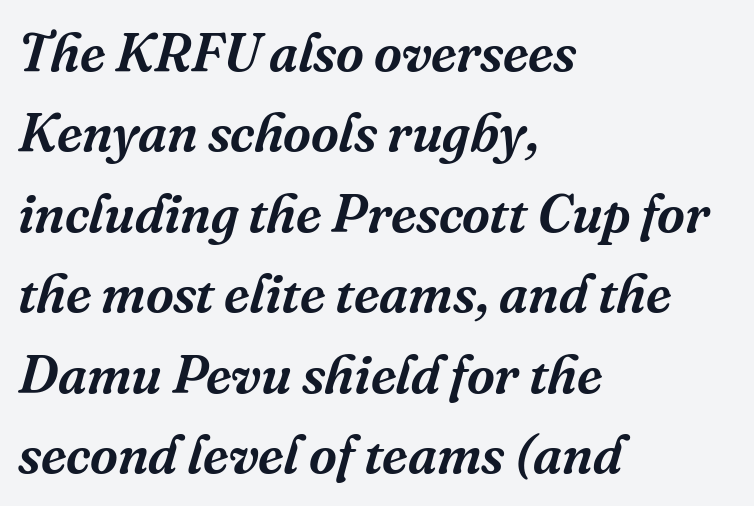
{"serif": "yes", "italic": "yes", "lean": "right", "slant_degrees": 16, "width": "normal", "stroke_contrast": "medium", "x_height": "medium", "monospaced": "no", "underline": "no", "align": "left", "line_spacing": "normal", "line_spacing_ratio": 1.49, "letter_spacing": "normal", "letter_spacing_em": 0.0, "glyph_px": 54}
